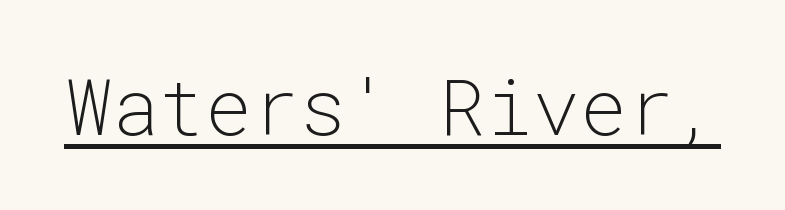
{"serif": "no", "italic": "no", "bold": "no", "weight": "light", "width": "normal", "stroke_contrast": "low", "x_height": "medium", "monospaced": "yes", "underline": "yes", "letter_spacing": "normal", "letter_spacing_em": 0.0, "glyph_px": 78}
